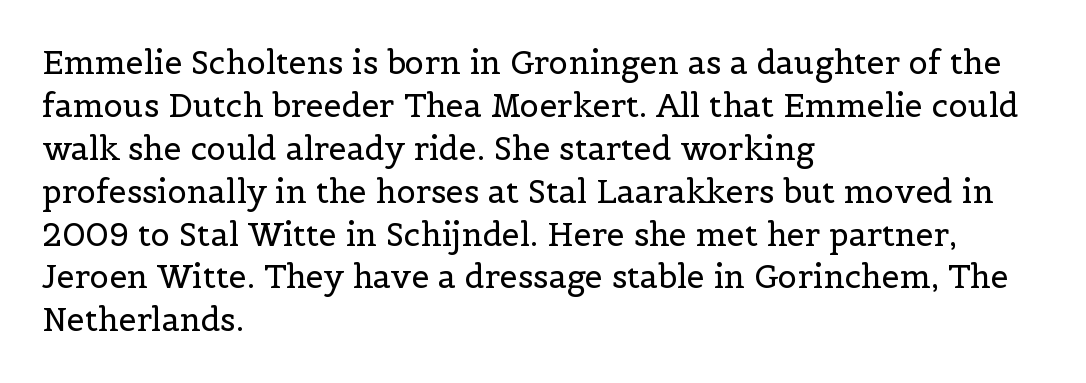
The image shows 32 px regular-weight serif type, upright; set left-aligned, normal line spacing (1.34x), normal letter spacing, not underlined; a medium x-height.
